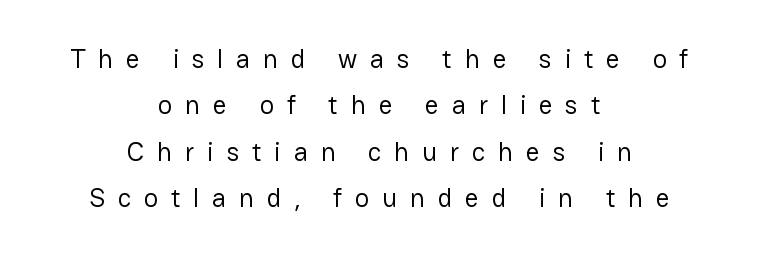
Q: Is the text bold? A: No.
Q: Is the text italic (slanted)? A: No, it is upright.
Q: Is the text underlined? A: No.
Q: How is the paragraph aligned? A: Centered.
Q: Is the spacing between letters normal or unusually wide? A: Unusually wide.
